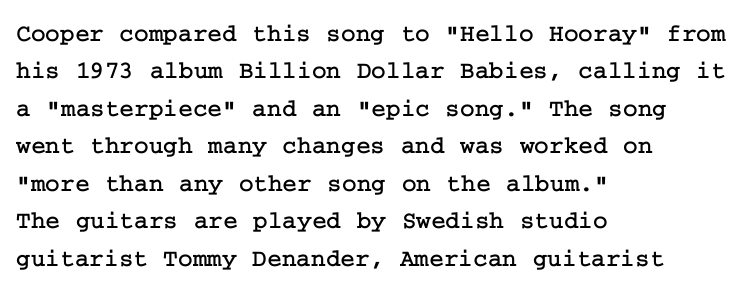
{"italic": "no", "underline": "no", "align": "left", "line_spacing": "normal", "line_spacing_ratio": 1.5, "letter_spacing": "normal", "letter_spacing_em": 0.0, "glyph_px": 25}
